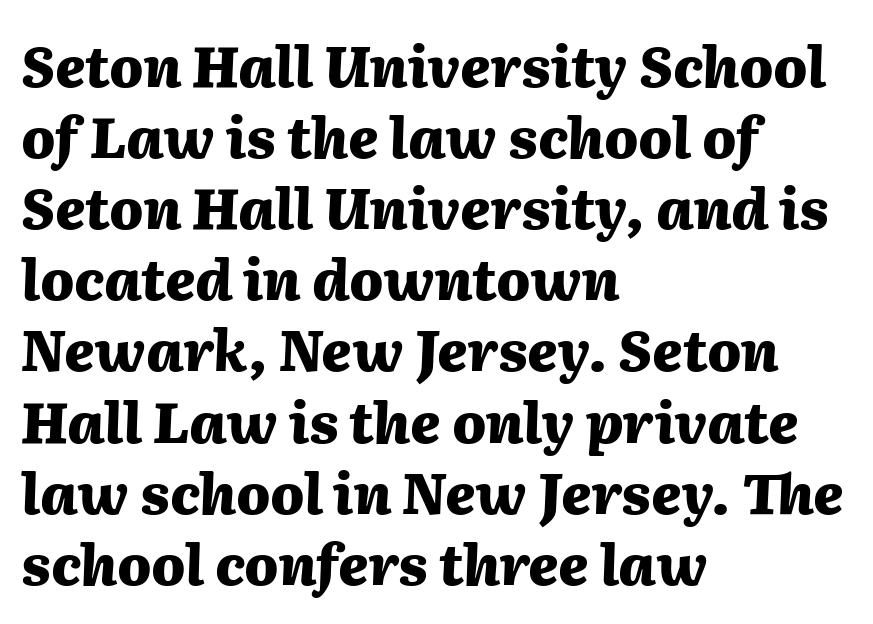
The image shows 56 px heavy type, italic (leaning right); set left-aligned, normal line spacing (1.27x), normal letter spacing, not underlined; medium stroke contrast and a medium x-height.
